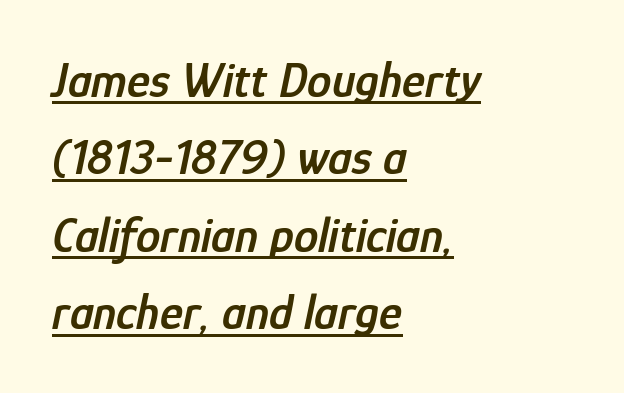
{"italic": "yes", "lean": "right", "slant_degrees": 12, "bold": "semi", "weight": "semibold", "width": "condensed", "stroke_contrast": "low", "x_height": "medium", "monospaced": "no", "underline": "yes", "align": "left", "line_spacing": "normal", "line_spacing_ratio": 1.58, "letter_spacing": "normal", "letter_spacing_em": 0.0, "glyph_px": 49}
